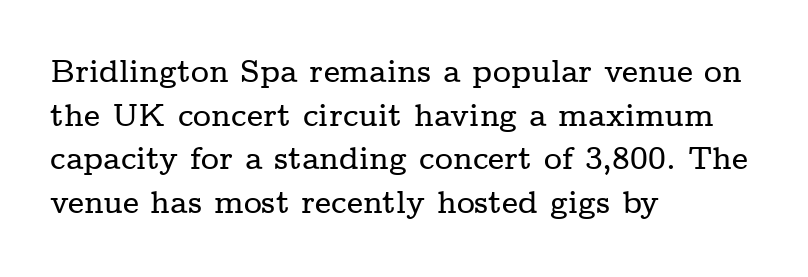
Caption: multi-line text, flush left, ragged right. Character widths vary here, with narrow letters taking less room than wide ones. Note: serifs present on the glyphs. The space between consecutive lines is moderate. Any mark beneath the type? The region is blank. The specimen reads as upright at a glance.
